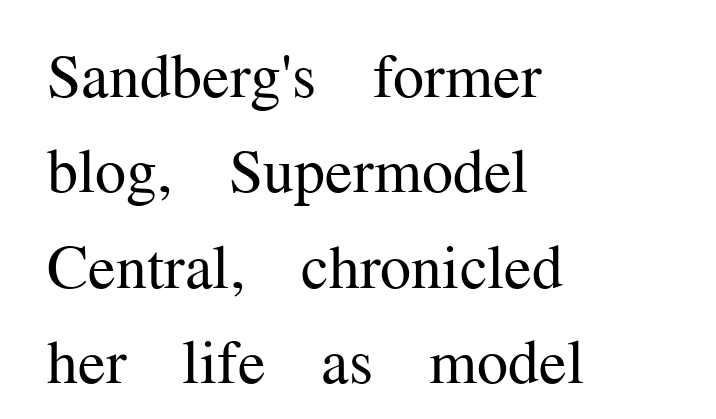
This is not heavy type; no bold has been used. A typesetter would call this proportional, since set widths differ per character. The space directly below the letters is spotless. Students, note that the glyphs here touch the page at normal intervals. Each letter's strokes conclude with small projecting serifs.
